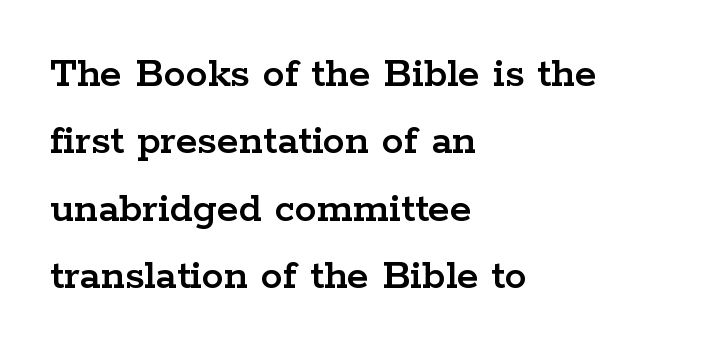
{"serif": "yes", "italic": "no", "width": "wide", "stroke_contrast": "low", "x_height": "medium", "monospaced": "no", "underline": "no", "align": "left", "line_spacing": "normal", "line_spacing_ratio": 1.53, "letter_spacing": "normal", "letter_spacing_em": 0.0, "glyph_px": 44}
